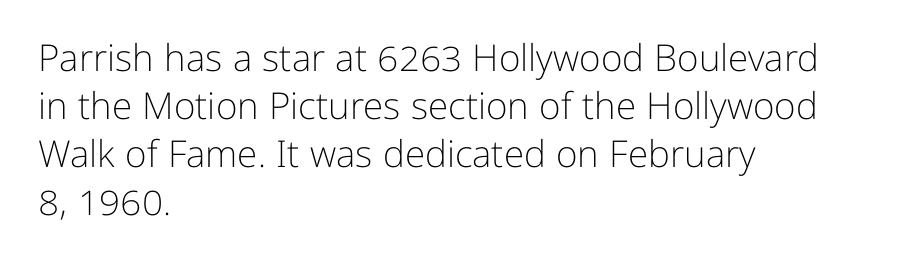
Heaviness? Minimal to ordinary, like unemphasized prose. The type sits square on the baseline with zero lean. The text was rendered using a sans face with plain stroke endings. Line spacing here is normal. Do the characters align in a grid? No, the font is proportional. These lines are set flush left with a ragged right edge.
